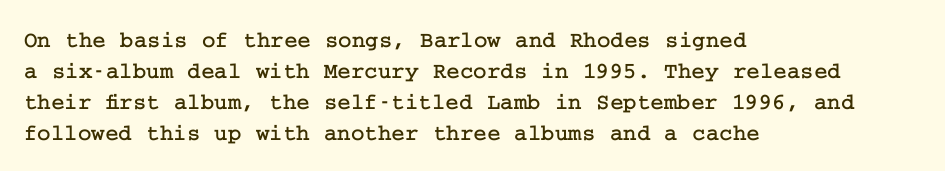
The designer left line spacing at the default. Glance below the letters and you will spot only blank space. The letters sit at their default tracking, neither squeezed nor spread. If you drew a line through each stem, it would be perfectly vertical. The compositor pushed each line to the left boundary.
